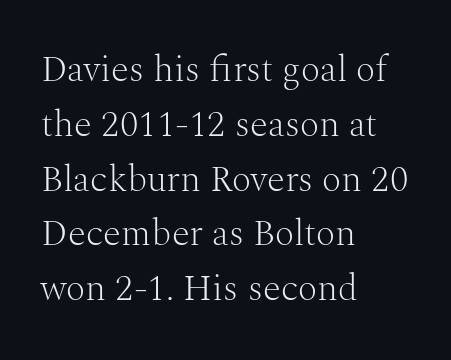
Here the designer chose a conventional face with non-uniform glyph widths. The type sits square on the baseline with zero lean. Check under the words: just untouched page. A serif font was chosen for this passage. Stems here are at most as thick as an everyday book face. How would I describe the line gaps? Plain and ordinary.
